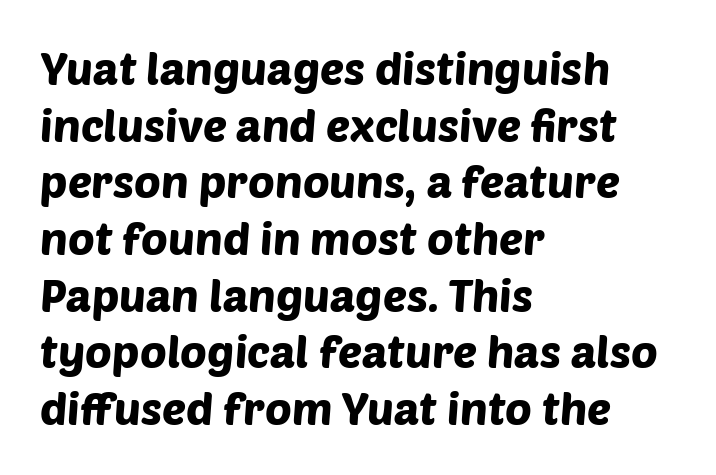
The designer left line spacing at the default. Observe the ordinary spacing: letters are neighbours, not strangers. Descenders hang freely into open space. Is the block centered? No — it sits flush against the left margin. Do the characters align in a grid? No, the font is proportional. The characters display no serif detailing; their extremities are plain.
